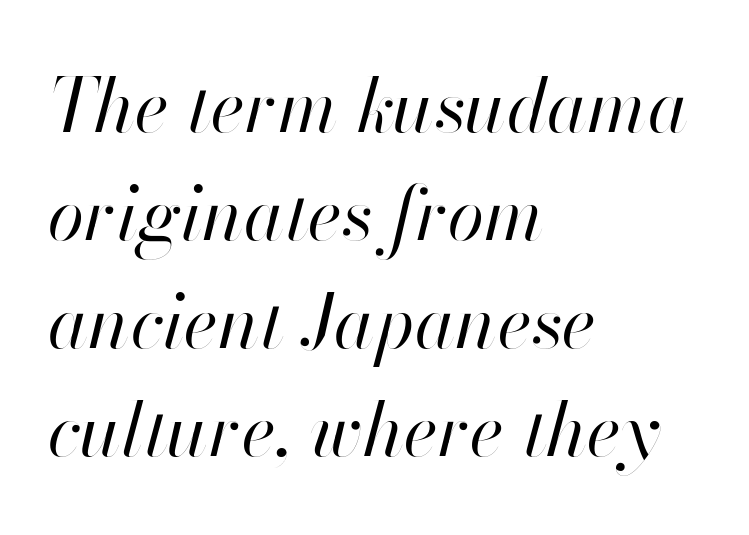
You could not count columns in this text — the font is proportionally spaced. The lines are quadded left. Descender tails drop into unmarked territory. If you drew a line through each stem, it would be angled.
